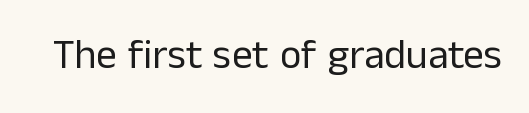
{"serif": "no", "italic": "no", "bold": "no", "weight": "regular", "width": "normal", "stroke_contrast": "low", "x_height": "medium", "monospaced": "no", "underline": "no", "letter_spacing": "normal", "letter_spacing_em": 0.0, "glyph_px": 41}
